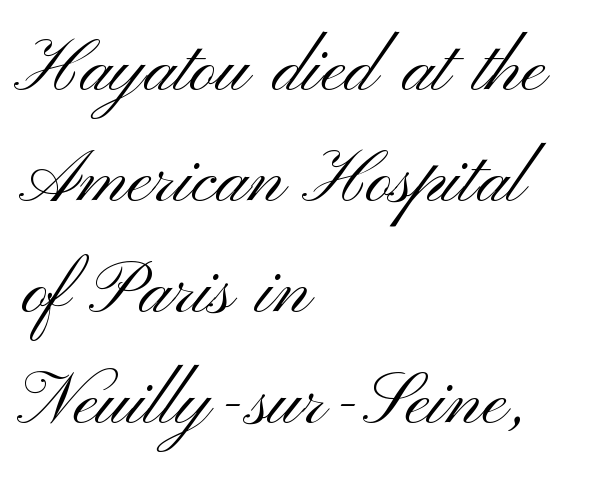
{"serif": "no", "bold": "no", "weight": "light", "width": "wide", "stroke_contrast": "medium", "x_height": "small", "monospaced": "no", "underline": "no", "align": "left", "line_spacing": "normal", "line_spacing_ratio": 1.52, "letter_spacing": "normal", "letter_spacing_em": 0.0, "glyph_px": 73}
